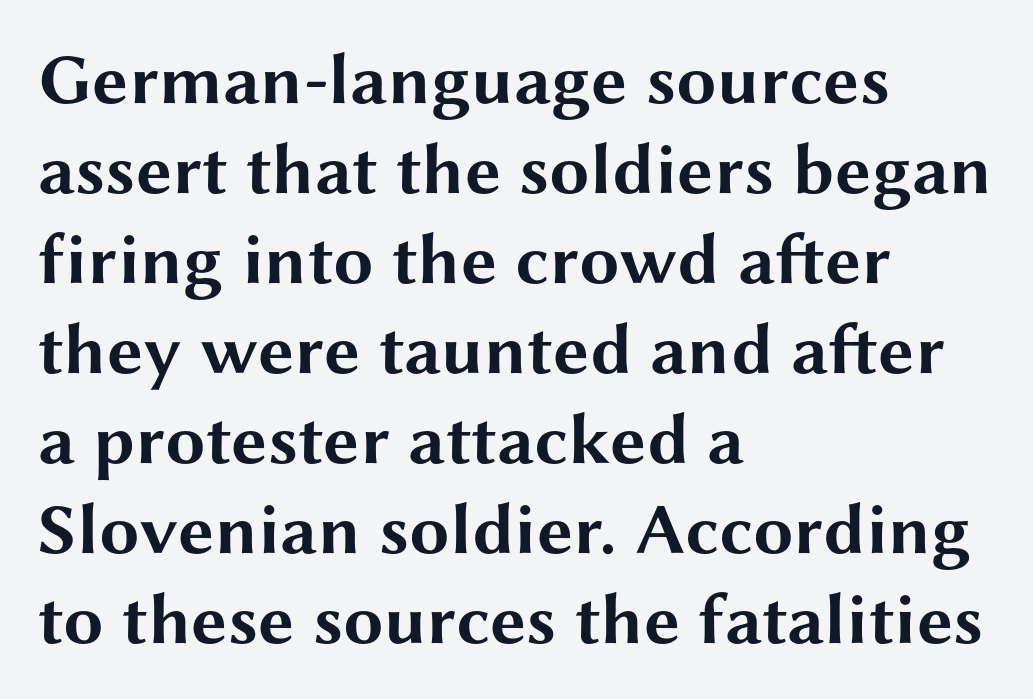
One glance says typical: line gaps are just what's usual. Between one letter and the next there's only the usual sliver of space. Nobody drew a line under any word here. The paragraph shown leans on its left margin.
